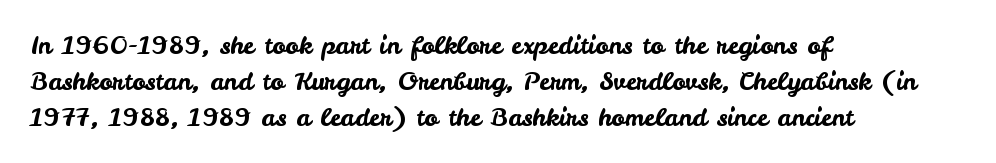
The image shows 25 px text type; set left-aligned, normal line spacing (1.45x), normal letter spacing, not underlined.
